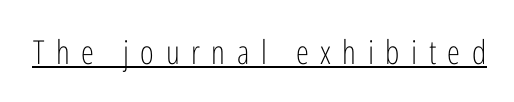
{"serif": "no", "italic": "no", "bold": "no", "weight": "light", "width": "condensed", "stroke_contrast": "low", "x_height": "medium", "monospaced": "no", "underline": "yes", "letter_spacing": "wide", "letter_spacing_em": 0.35, "glyph_px": 33}
